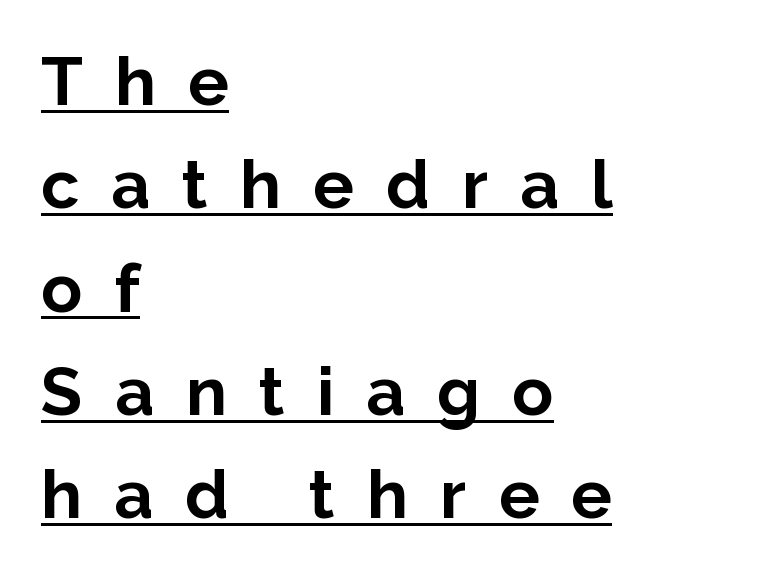
{"serif": "no", "italic": "no", "bold": "yes", "weight": "bold", "width": "normal", "stroke_contrast": "low", "x_height": "medium", "monospaced": "no", "underline": "yes", "align": "left", "line_spacing": "normal", "line_spacing_ratio": 1.52, "letter_spacing": "wide", "letter_spacing_em": 0.47, "glyph_px": 68}
